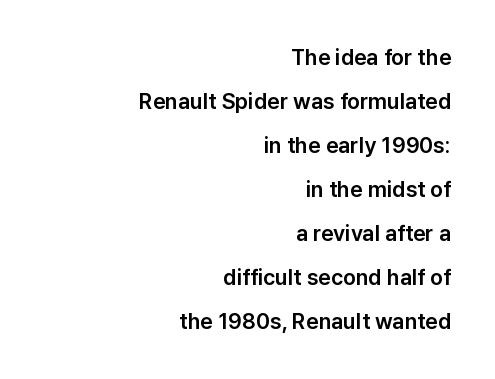
Tracking value appears to be zero — textbook default spacing. One glance says open: line gaps are wider than usual. The text block is weighted toward the right margin, trailing off unevenly leftward. It's the straight-up-and-down kind of type.
